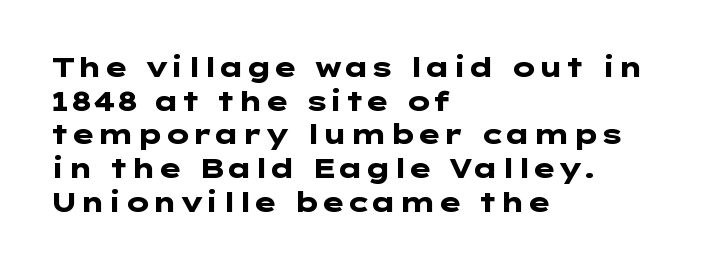
Q: Is the text bold? A: Yes.
Q: Is the text italic (slanted)? A: No, it is upright.
Q: Is the text underlined? A: No.
Q: How is the paragraph aligned? A: Left-aligned.
Q: Is the spacing between letters normal or unusually wide? A: Normal.
Q: Is the spacing between lines tight, normal or loose? A: Normal.
